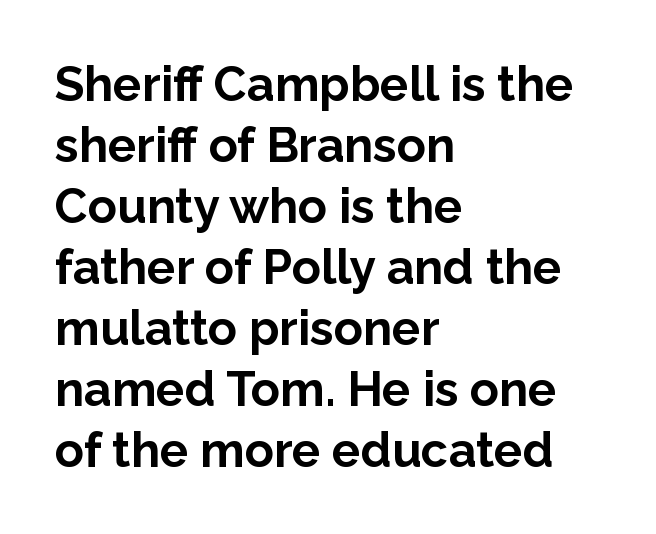
Q: Is the text bold? A: Yes.
Q: Is the text italic (slanted)? A: No, it is upright.
Q: Is the typeface a serif or a sans-serif typeface? A: Sans-serif.
Q: Is the text underlined? A: No.
Q: How is the paragraph aligned? A: Left-aligned.
Q: Is the spacing between letters normal or unusually wide? A: Normal.
Q: Is the spacing between lines tight, normal or loose? A: Normal.
Q: Width (condensed, normal, or wide)? A: Normal.
Q: Stroke contrast? A: Low.
Q: x-height? A: Medium.
Q: Monospaced? A: No.
